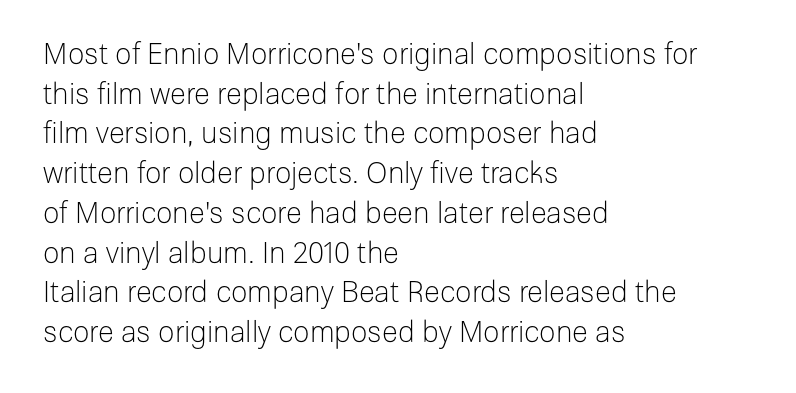
{"serif": "no", "italic": "no", "bold": "no", "weight": "light", "width": "normal", "stroke_contrast": "low", "x_height": "medium", "monospaced": "no", "underline": "no", "align": "left", "line_spacing": "normal", "line_spacing_ratio": 1.37, "letter_spacing": "normal", "letter_spacing_em": 0.0, "glyph_px": 29}
